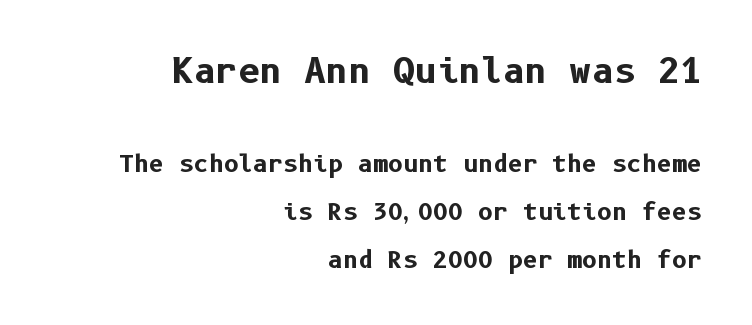
{"serif": "no", "italic": "no", "bold": "yes", "weight": "bold", "width": "normal", "stroke_contrast": "low", "x_height": "medium", "underline": "no", "align": "right", "line_spacing": "loose", "line_spacing_ratio": 2.1, "letter_spacing": "normal", "letter_spacing_em": 0.0, "larger_block": "first", "size_ratio": 1.48, "glyph_px": 34}
